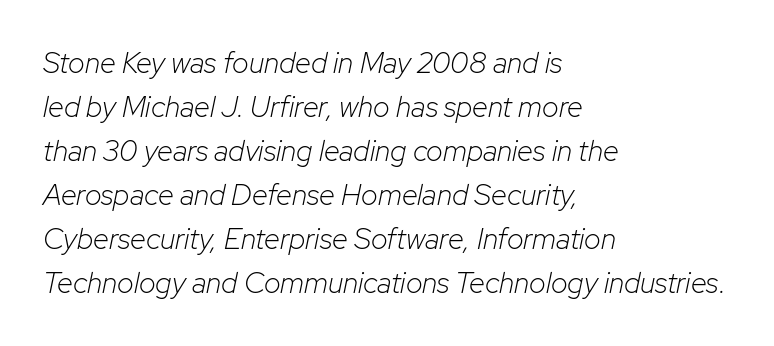
Q: Is the text bold? A: No.
Q: Is the text italic (slanted)? A: Yes, it leans right by about 12 degrees.
Q: Is the text underlined? A: No.
Q: How is the paragraph aligned? A: Left-aligned.
Q: Is the spacing between letters normal or unusually wide? A: Normal.
Q: Is the spacing between lines tight, normal or loose? A: Normal.
Q: Width (condensed, normal, or wide)? A: Normal.
Q: Stroke contrast? A: Low.
Q: x-height? A: Medium.
Q: Monospaced? A: No.
